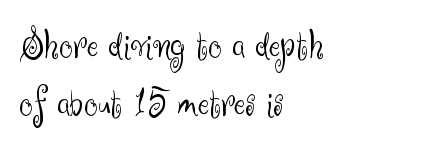
The image shows 43 px light sans-serif type, upright; set left-aligned, normal line spacing (1.35x), normal letter spacing, not underlined; medium stroke contrast and a small x-height.
